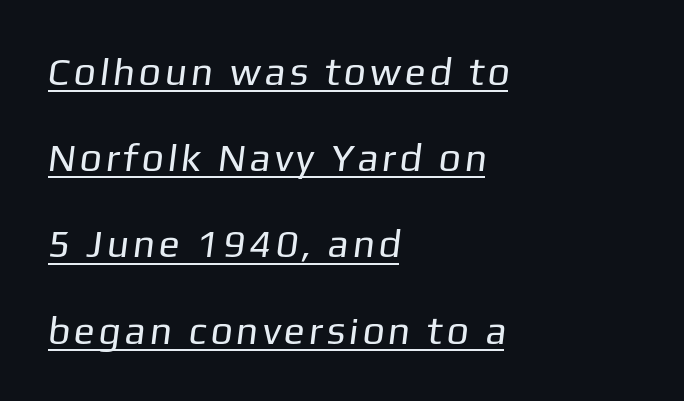
{"serif": "no", "bold": "no", "weight": "regular", "width": "normal", "stroke_contrast": "low", "x_height": "medium", "monospaced": "no", "underline": "yes", "align": "left", "line_spacing": "loose", "line_spacing_ratio": 2.21, "glyph_px": 39}
